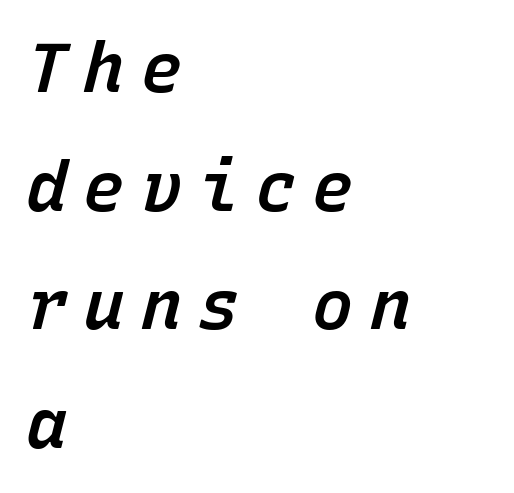
{"italic": "yes", "lean": "right", "slant_degrees": 15, "bold": "semi", "weight": "semibold", "width": "normal", "stroke_contrast": "low", "x_height": "medium", "monospaced": "yes", "underline": "no", "align": "left", "line_spacing_ratio": 1.72, "letter_spacing": "wide", "letter_spacing_em": 0.23, "glyph_px": 69}
